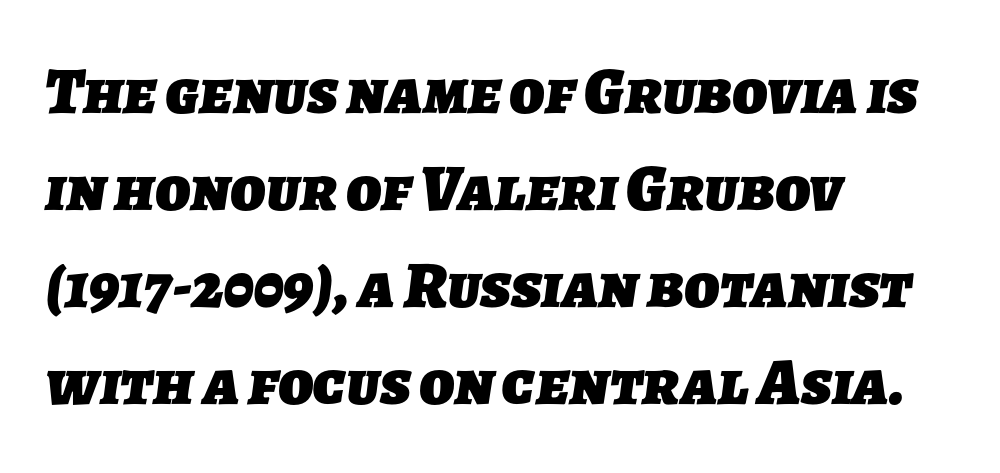
The typesetter chose a ragged-right arrangement here. The space beneath each line is pristine and unruled. The passage shown is typeset with a sans-serif family. The vertical gap from one line to the next is medium. A dark, heavy texture on the line: the type is bold.
